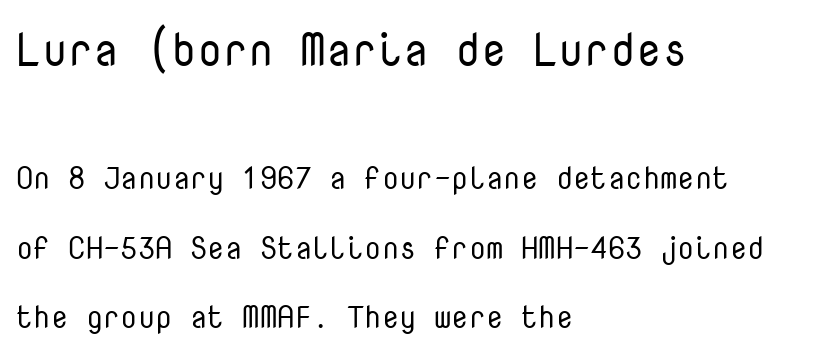
{"serif": "no", "italic": "no", "bold": "no", "weight": "regular", "width": "normal", "stroke_contrast": "low", "x_height": "medium", "monospaced": "yes", "underline": "no", "align": "left", "line_spacing": "loose", "line_spacing_ratio": 2.23, "letter_spacing": "normal", "letter_spacing_em": 0.0, "larger_block": "first", "size_ratio": 1.48, "glyph_px": 46}
